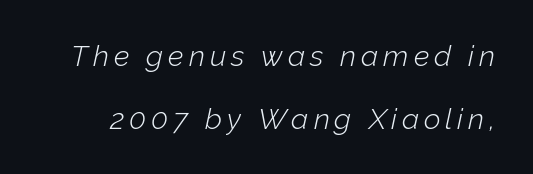
These lines stand farther apart than default settings would place them. The whole block is typeset with a tilt. Do the characters align in a grid? No, the font is proportional. The typesetting does not lean heavy: it is not bold. The specimen omits any rule beneath the text block's lines.
